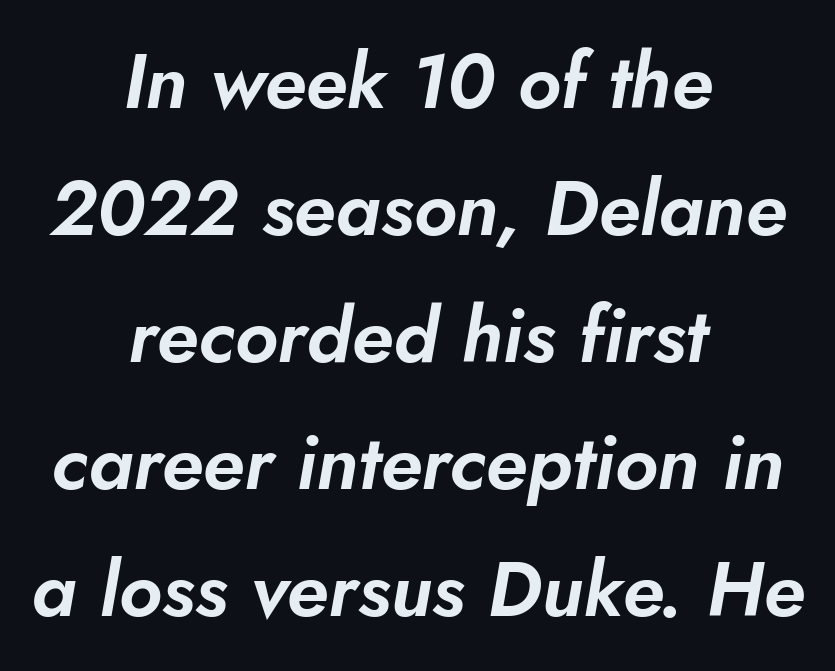
{"italic": "yes", "lean": "right", "slant_degrees": 10, "width": "normal", "stroke_contrast": "low", "x_height": "small", "monospaced": "no", "underline": "no", "align": "center", "line_spacing": "normal", "line_spacing_ratio": 1.65, "letter_spacing": "normal", "letter_spacing_em": 0.0, "glyph_px": 77}
